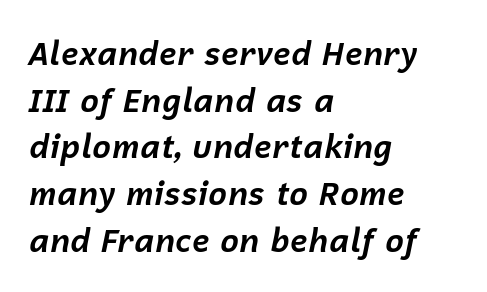
Q: Is the text bold? A: Yes.
Q: Is the text italic (slanted)? A: Yes, it leans right by about 12 degrees.
Q: Is the text underlined? A: No.
Q: How is the paragraph aligned? A: Left-aligned.
Q: Is the spacing between letters normal or unusually wide? A: Normal.
Q: Is the spacing between lines tight, normal or loose? A: Normal.
Q: Width (condensed, normal, or wide)? A: Normal.
Q: Stroke contrast? A: Low.
Q: x-height? A: Medium.
Q: Monospaced? A: No.
